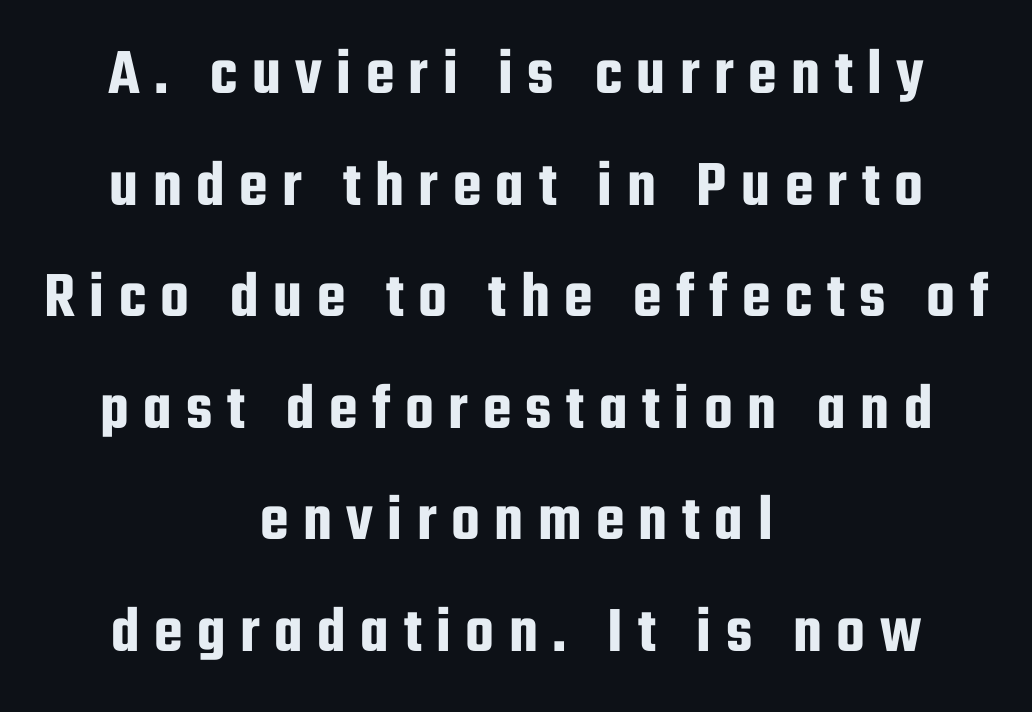
{"serif": "no", "italic": "no", "width": "condensed", "stroke_contrast": "low", "x_height": "medium", "monospaced": "no", "underline": "no", "align": "center", "line_spacing": "normal", "line_spacing_ratio": 1.69, "letter_spacing": "wide", "letter_spacing_em": 0.22, "glyph_px": 66}
